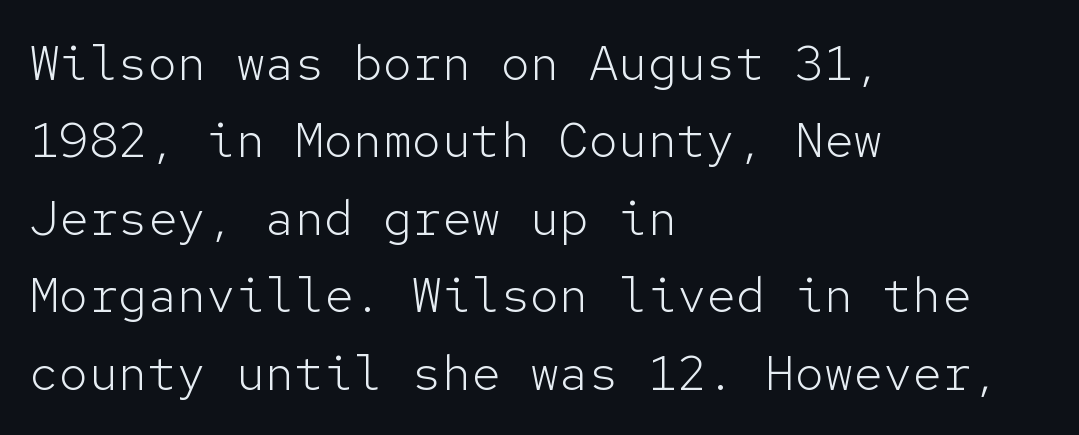
Q: Is the text bold? A: No.
Q: Is the text italic (slanted)? A: No, it is upright.
Q: Is the typeface a serif or a sans-serif typeface? A: Sans-serif.
Q: Is the text underlined? A: No.
Q: How is the paragraph aligned? A: Left-aligned.
Q: Is the spacing between letters normal or unusually wide? A: Normal.
Q: Is the spacing between lines tight, normal or loose? A: Normal.
Q: Width (condensed, normal, or wide)? A: Normal.
Q: Stroke contrast? A: Low.
Q: x-height? A: Medium.
Q: Monospaced? A: Yes.
